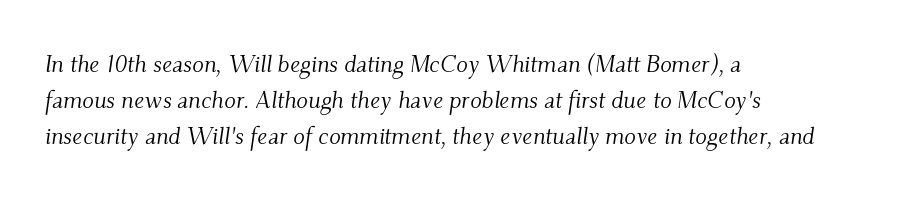
The image shows 24 px text type, italic (leaning right); set left-aligned, normal line spacing (1.5x), normal letter spacing, not underlined.
